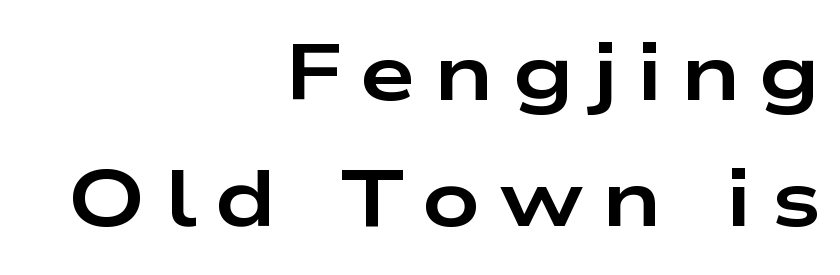
{"serif": "no", "italic": "no", "bold": "yes", "weight": "bold", "width": "wide", "stroke_contrast": "low", "x_height": "medium", "monospaced": "no", "underline": "no", "align": "right", "line_spacing": "normal", "line_spacing_ratio": 1.58, "letter_spacing": "wide", "letter_spacing_em": 0.23, "glyph_px": 80}
